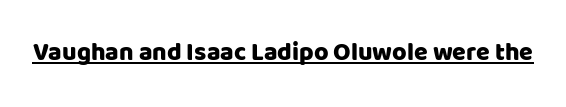
The image shows 25 px text type, upright; set normal letter spacing, underlined.
